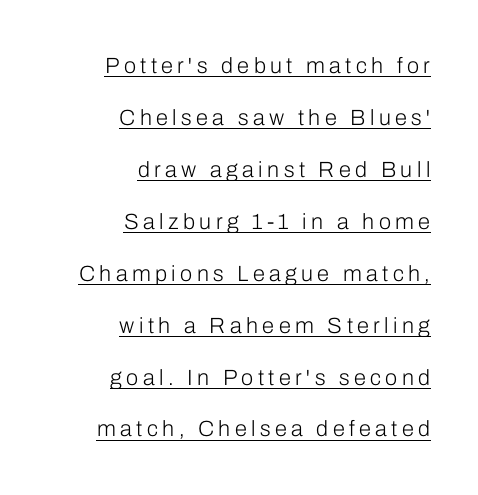
The image shows 22 px text type, upright; set right-aligned, loose line spacing (2.36x), unusually wide letter spacing (+0.2 em), underlined.
